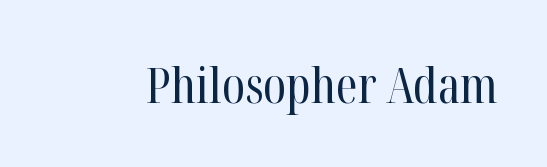
{"serif": "yes", "italic": "no", "bold": "no", "weight": "regular", "width": "condensed", "stroke_contrast": "high", "x_height": "medium", "monospaced": "no", "underline": "no", "letter_spacing": "normal", "letter_spacing_em": 0.0, "glyph_px": 50}
